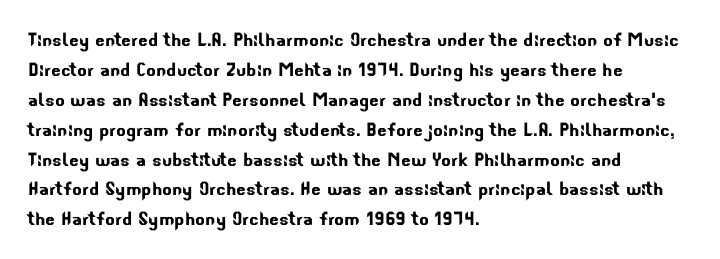
Q: Is the text underlined? A: No.
Q: How is the paragraph aligned? A: Left-aligned.
Q: Is the spacing between letters normal or unusually wide? A: Normal.
Q: Is the spacing between lines tight, normal or loose? A: Normal.
